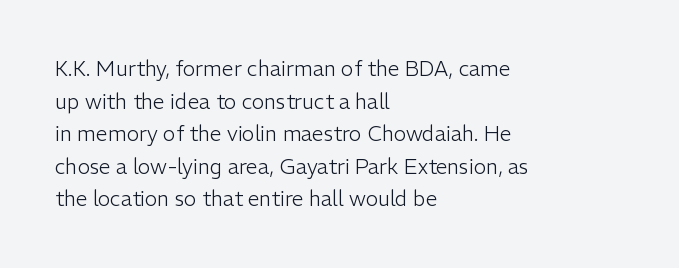
Q: Is the text bold? A: No.
Q: Is the text italic (slanted)? A: No, it is upright.
Q: Is the text underlined? A: No.
Q: How is the paragraph aligned? A: Left-aligned.
Q: Is the spacing between letters normal or unusually wide? A: Normal.
Q: Is the spacing between lines tight, normal or loose? A: Normal.
